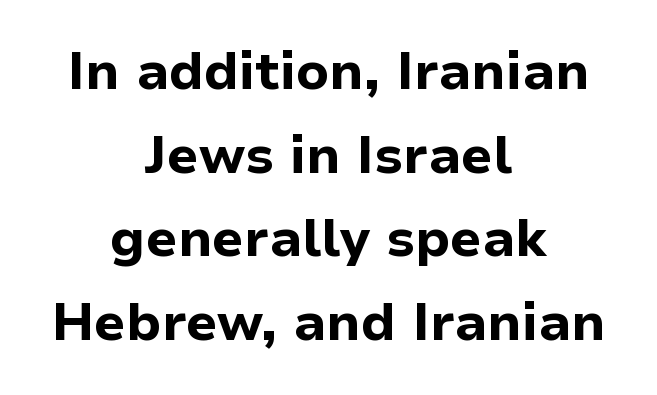
Q: Is the text bold? A: Yes.
Q: Is the text italic (slanted)? A: No, it is upright.
Q: Is the typeface a serif or a sans-serif typeface? A: Sans-serif.
Q: Is the text underlined? A: No.
Q: How is the paragraph aligned? A: Centered.
Q: Is the spacing between letters normal or unusually wide? A: Normal.
Q: Is the spacing between lines tight, normal or loose? A: Normal.
Q: Width (condensed, normal, or wide)? A: Normal.
Q: Stroke contrast? A: Low.
Q: x-height? A: Medium.
Q: Monospaced? A: No.
